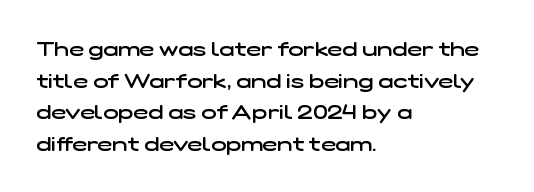
Descenders hang freely into open space. The rendering uses a semibold face; strokes are thickened but not to full bold. Short and long lines alike share a common starting point at left. Compared with typical paragraphs, the rows here are spaced about the same. How are the letters spaced? Ordinarily, with no added tracking.
